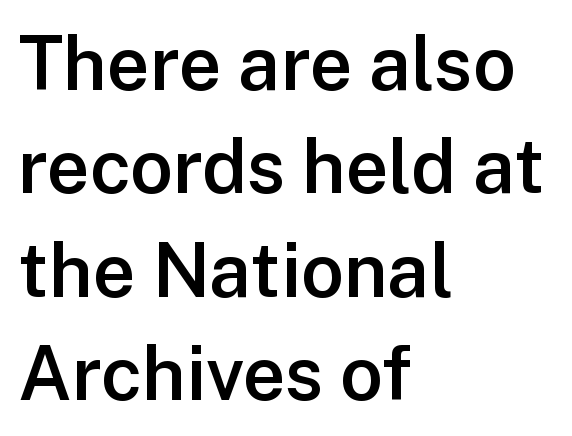
The image shows 75 px semibold sans-serif type, upright; set left-aligned, normal line spacing (1.38x), normal letter spacing, not underlined; low stroke contrast and a medium x-height.
